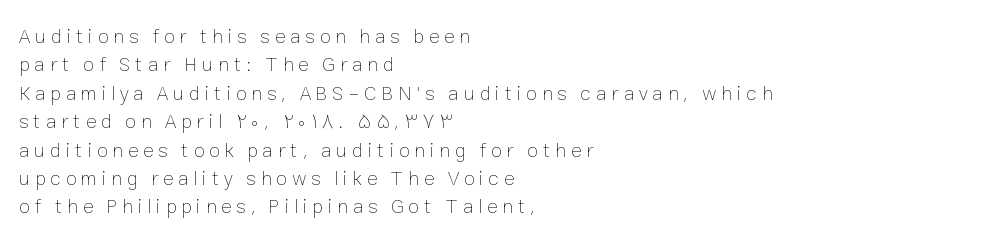
The image shows 20 px text type, upright; set left-aligned, normal line spacing (1.42x), unusually wide letter spacing (+0.24 em), not underlined.
